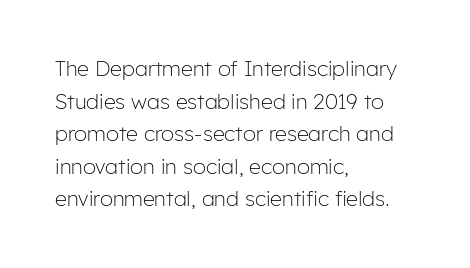
The axis of the letterforms is exactly vertical. Here the glyphs are tracked normally, forming tight word shapes. Descenders hang freely into open space. Line beginnings align vertically; line endings do not. The rows are spaced the way most documents space them.
